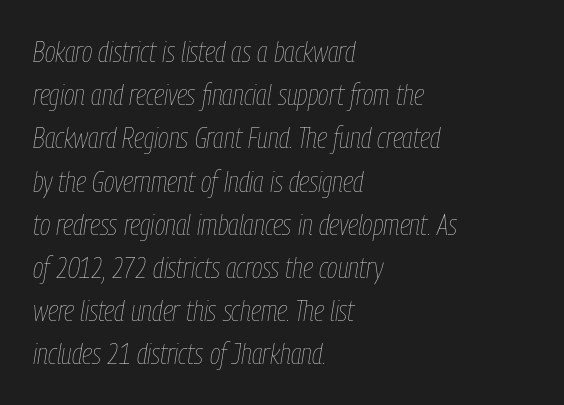
A student would call this left alignment; a typographer would say flush left, rag right. Regular leading. The string is rendered with underlining switched off. It's the slanting kind of type.
